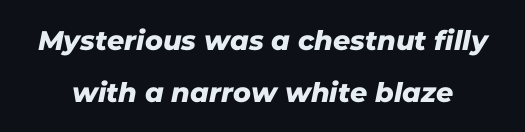
The image shows 27 px text type; set loose line spacing (1.91x), normal letter spacing, not underlined.
